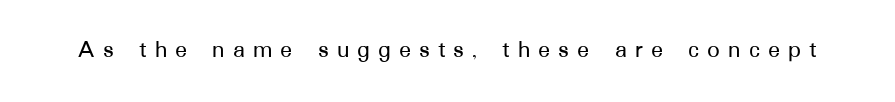
The string is rendered with underlining switched off. Tracking value appears strongly positive — letters spread wide. Characters remain perfectly vertical along every line.
